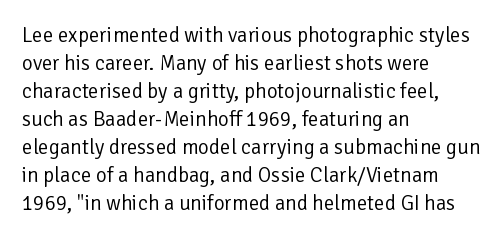
Q: Is the text bold? A: No.
Q: Is the text italic (slanted)? A: No, it is upright.
Q: Is the text underlined? A: No.
Q: How is the paragraph aligned? A: Left-aligned.
Q: Is the spacing between letters normal or unusually wide? A: Normal.
Q: Is the spacing between lines tight, normal or loose? A: Normal.
